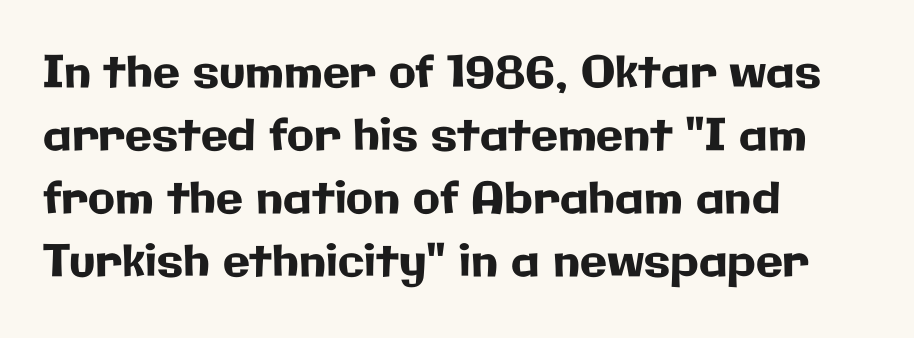
{"serif": "no", "italic": "no", "width": "normal", "stroke_contrast": "low", "x_height": "medium", "monospaced": "no", "underline": "no", "align": "left", "line_spacing": "normal", "line_spacing_ratio": 1.43, "letter_spacing": "normal", "letter_spacing_em": 0.0, "glyph_px": 44}
